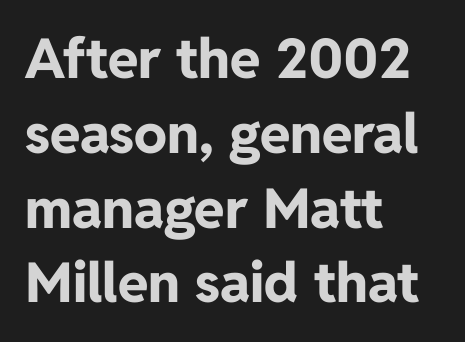
Q: Is the text bold? A: Yes.
Q: Is the text italic (slanted)? A: No, it is upright.
Q: Is the typeface a serif or a sans-serif typeface? A: Sans-serif.
Q: Is the text underlined? A: No.
Q: How is the paragraph aligned? A: Left-aligned.
Q: Is the spacing between letters normal or unusually wide? A: Normal.
Q: Is the spacing between lines tight, normal or loose? A: Normal.
Q: Width (condensed, normal, or wide)? A: Normal.
Q: Stroke contrast? A: Low.
Q: x-height? A: Medium.
Q: Monospaced? A: No.
